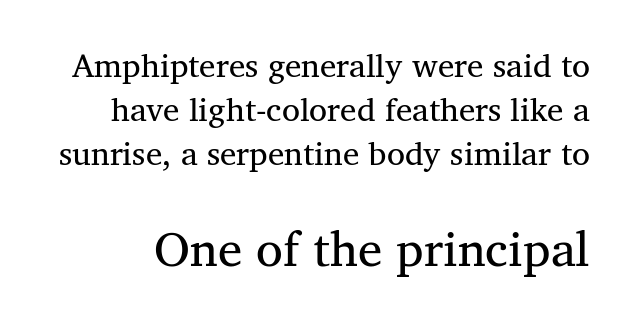
The type family on display is of the serif kind. Any mark beneath the type? The region is blank. Compared with a typical body face, this is equally light or lighter still. The type is set solid horizontally, with unmodified tracking. A typesetter would call this proportional, since set widths differ per character. This is roman type, the default non-slanted kind.
